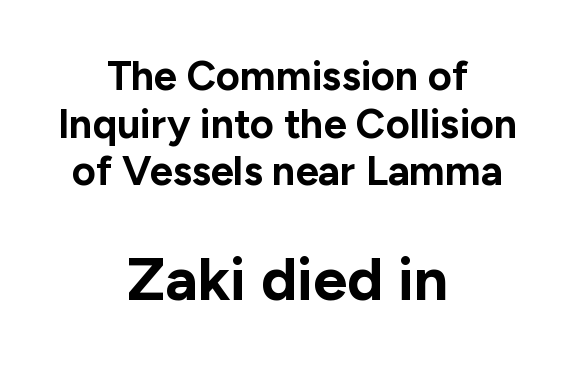
Q: Is the text bold? A: Yes.
Q: Is the text italic (slanted)? A: No, it is upright.
Q: Is the typeface a serif or a sans-serif typeface? A: Sans-serif.
Q: Is the text underlined? A: No.
Q: How is the paragraph aligned? A: Centered.
Q: Is the spacing between letters normal or unusually wide? A: Normal.
Q: Which block of text is set in a larger size, the first (top) or the second (bottom)? A: The second (bottom) one.
Q: Width (condensed, normal, or wide)? A: Normal.
Q: Stroke contrast? A: Low.
Q: x-height? A: Medium.
Q: Monospaced? A: No.
